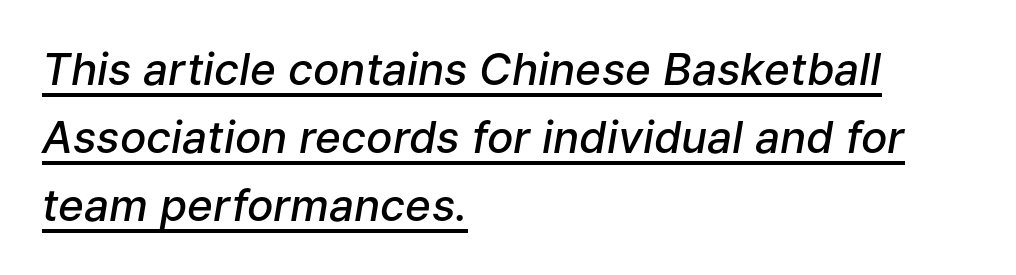
The image shows 44 px semibold type, italic (leaning right); set left-aligned, normal line spacing (1.55x), normal letter spacing, underlined; low stroke contrast and a medium x-height.
